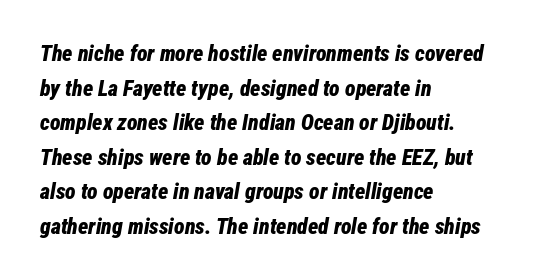
The letters are slanted; this is an italic face. This rendering features lettering with no underline. Letter spacing: default. These lines carry a lot of weight — the face is fully bold.
